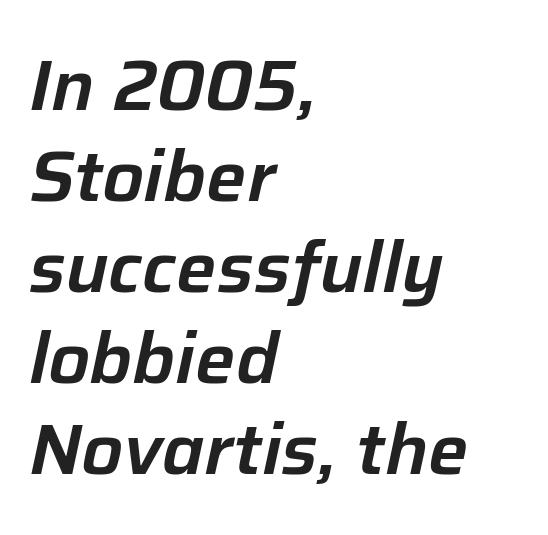
{"italic": "yes", "lean": "right", "slant_degrees": 12, "width": "normal", "stroke_contrast": "low", "x_height": "medium", "monospaced": "no", "underline": "no", "align": "left", "line_spacing": "normal", "line_spacing_ratio": 1.28, "letter_spacing": "normal", "letter_spacing_em": 0.0, "glyph_px": 71}
